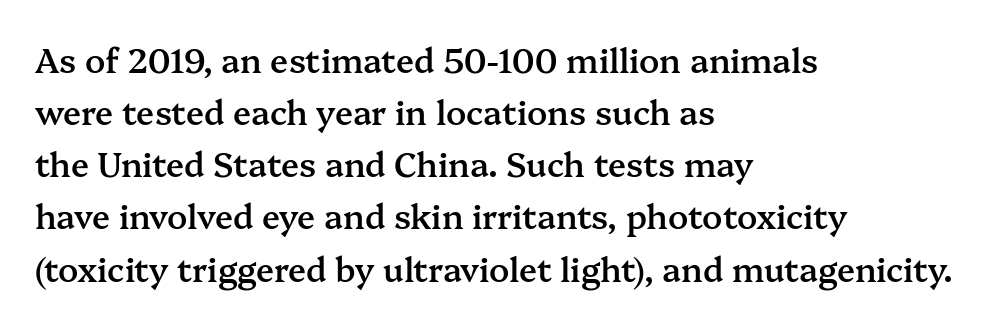
{"serif": "yes", "italic": "no", "bold": "semi", "weight": "semibold", "width": "normal", "stroke_contrast": "medium", "x_height": "medium", "monospaced": "no", "underline": "no", "align": "left", "line_spacing": "normal", "line_spacing_ratio": 1.58, "letter_spacing": "normal", "letter_spacing_em": 0.0, "glyph_px": 33}
